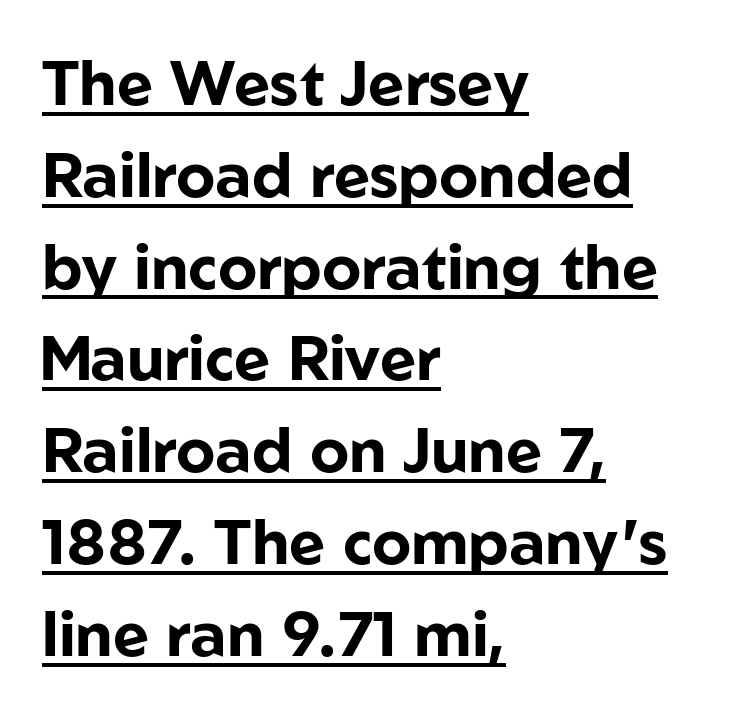
Q: Is the text bold? A: Yes.
Q: Is the text italic (slanted)? A: No, it is upright.
Q: Is the typeface a serif or a sans-serif typeface? A: Sans-serif.
Q: Is the text underlined? A: Yes.
Q: How is the paragraph aligned? A: Left-aligned.
Q: Is the spacing between letters normal or unusually wide? A: Normal.
Q: Is the spacing between lines tight, normal or loose? A: Normal.
Q: Width (condensed, normal, or wide)? A: Normal.
Q: Stroke contrast? A: Low.
Q: x-height? A: Medium.
Q: Monospaced? A: No.
